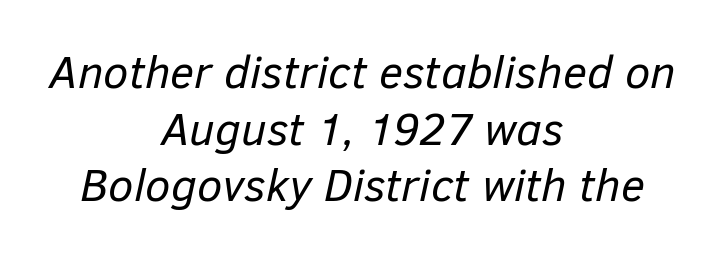
{"italic": "yes", "lean": "right", "slant_degrees": 12, "bold": "no", "weight": "regular", "width": "normal", "stroke_contrast": "low", "x_height": "medium", "monospaced": "no", "underline": "no", "align": "center", "line_spacing_ratio": 1.23, "letter_spacing": "normal", "letter_spacing_em": 0.0, "glyph_px": 46}
